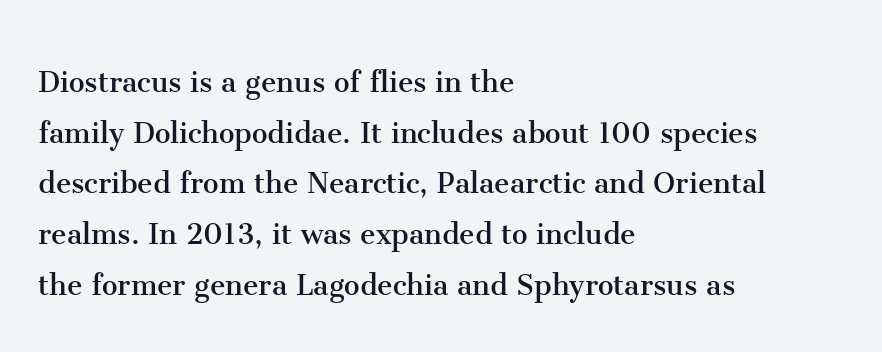
Q: Is the text bold? A: No.
Q: Is the text italic (slanted)? A: No, it is upright.
Q: Is the typeface a serif or a sans-serif typeface? A: Serif.
Q: Is the text underlined? A: No.
Q: How is the paragraph aligned? A: Left-aligned.
Q: Is the spacing between letters normal or unusually wide? A: Normal.
Q: Is the spacing between lines tight, normal or loose? A: Normal.
Q: Width (condensed, normal, or wide)? A: Normal.
Q: Stroke contrast? A: Medium.
Q: x-height? A: Medium.
Q: Monospaced? A: No.
